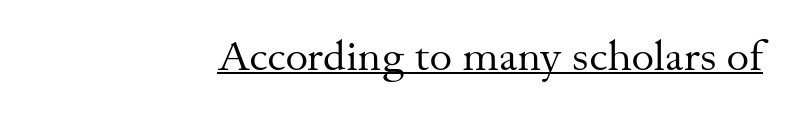
Q: Is the text bold? A: No.
Q: Is the text italic (slanted)? A: No, it is upright.
Q: Is the typeface a serif or a sans-serif typeface? A: Serif.
Q: Is the text underlined? A: Yes.
Q: How is the paragraph aligned? A: Right-aligned.
Q: Is the spacing between letters normal or unusually wide? A: Normal.
Q: Width (condensed, normal, or wide)? A: Normal.
Q: Stroke contrast? A: Medium.
Q: x-height? A: Small.
Q: Monospaced? A: No.
